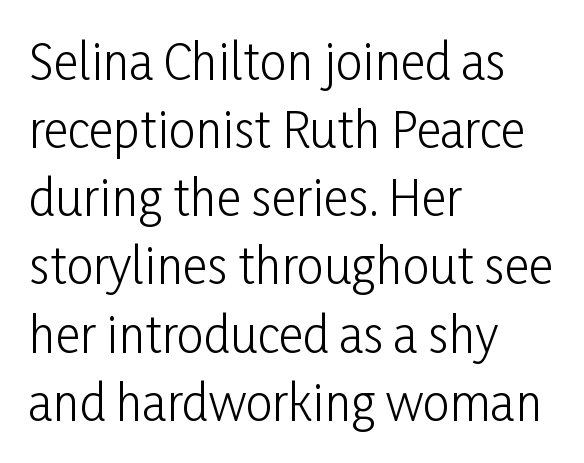
Q: Is the text bold? A: No.
Q: Is the text italic (slanted)? A: No, it is upright.
Q: Is the typeface a serif or a sans-serif typeface? A: Sans-serif.
Q: Is the text underlined? A: No.
Q: How is the paragraph aligned? A: Left-aligned.
Q: Is the spacing between letters normal or unusually wide? A: Normal.
Q: Is the spacing between lines tight, normal or loose? A: Normal.
Q: Width (condensed, normal, or wide)? A: Condensed.
Q: Stroke contrast? A: Low.
Q: x-height? A: Medium.
Q: Monospaced? A: No.
